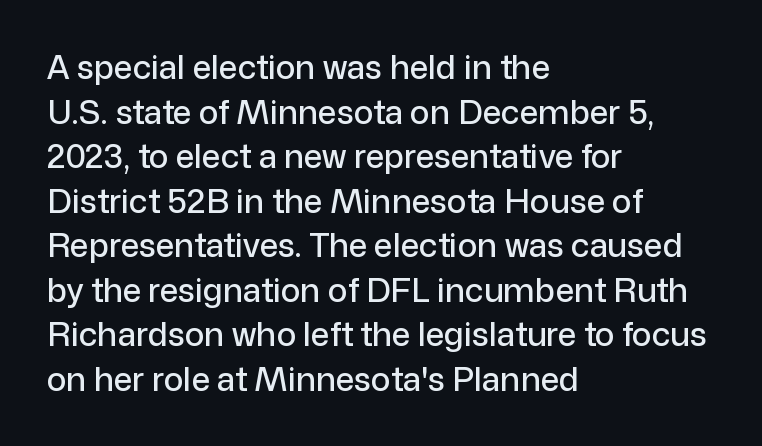
The image shows 33 px sans-serif type, upright; set left-aligned, normal line spacing (1.35x), normal letter spacing, not underlined; low stroke contrast and a medium x-height.
